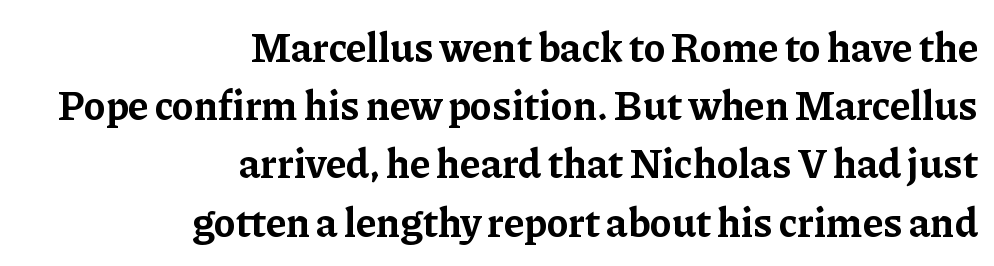
{"serif": "yes", "italic": "no", "bold": "yes", "weight": "bold", "width": "normal", "stroke_contrast": "low", "x_height": "medium", "monospaced": "no", "underline": "no", "align": "right", "line_spacing": "normal", "line_spacing_ratio": 1.42, "letter_spacing": "normal", "letter_spacing_em": 0.0, "glyph_px": 41}
